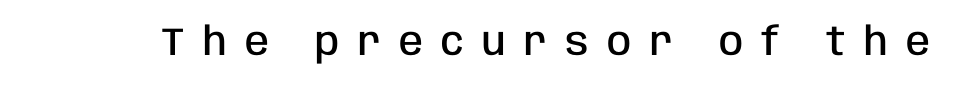
The image shows 39 px semibold, condensed sans-serif type, upright; set unusually wide letter spacing (+0.47 em), not underlined; low stroke contrast and a large x-height.
